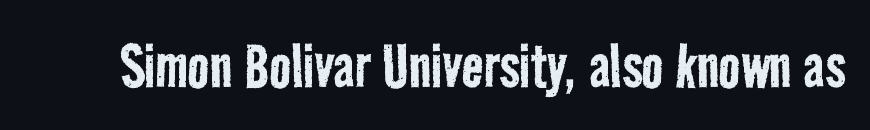
The image shows 72 px regular-weight, condensed sans-serif type; set normal letter spacing, not underlined; low stroke contrast and a medium x-height.
